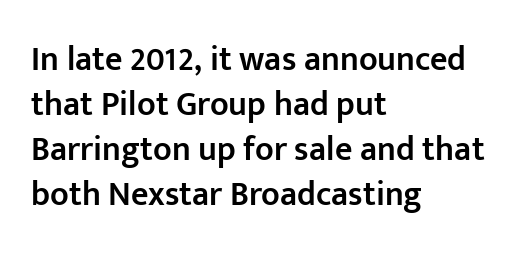
The image shows 34 px semibold sans-serif type, upright; set left-aligned, normal line spacing (1.32x), normal letter spacing, not underlined; low stroke contrast and a medium x-height.
